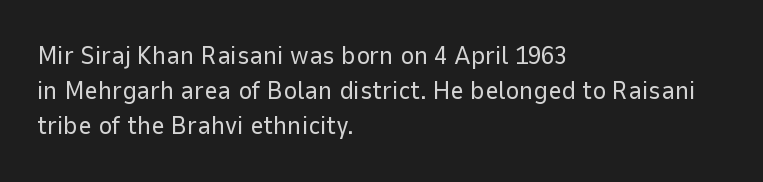
Q: Is the text bold? A: No.
Q: Is the text italic (slanted)? A: No, it is upright.
Q: Is the text underlined? A: No.
Q: How is the paragraph aligned? A: Left-aligned.
Q: Is the spacing between letters normal or unusually wide? A: Normal.
Q: Is the spacing between lines tight, normal or loose? A: Normal.
